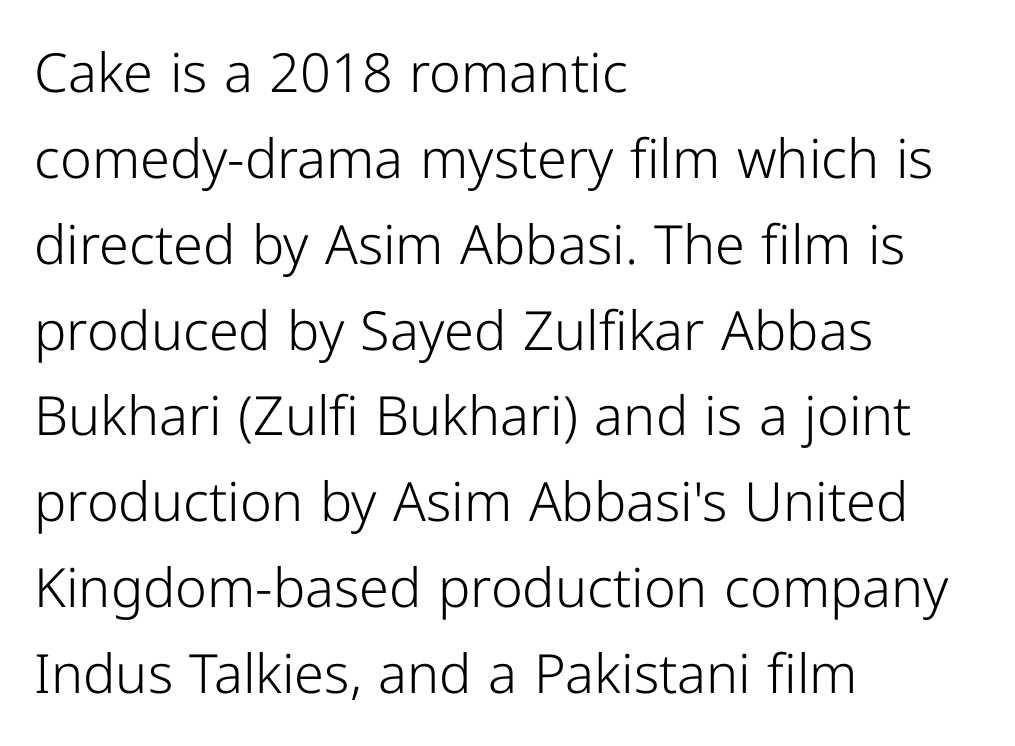
{"serif": "no", "italic": "no", "bold": "no", "weight": "light", "width": "normal", "stroke_contrast": "low", "x_height": "medium", "monospaced": "no", "underline": "no", "align": "left", "line_spacing": "normal", "line_spacing_ratio": 1.59, "letter_spacing": "normal", "letter_spacing_em": 0.0, "glyph_px": 54}
